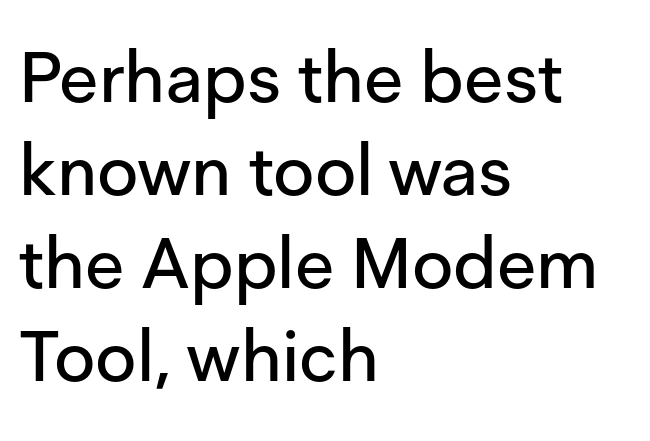
Observe the absence of serifs on each vertical stroke in this sample. Spacing verdict: proportional, widths tailored to each character. Posture: straight, roman, zero tilt. Look at the tracking — it's just the regular setting, nothing added. What's the leading like? Ordinary, nothing unusual. Unmarked baselines from the first word to the last.
